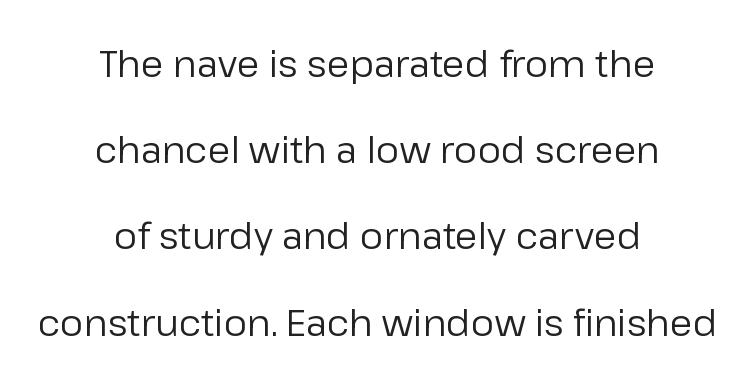
Q: Is the text bold? A: No.
Q: Is the text italic (slanted)? A: No, it is upright.
Q: Is the typeface a serif or a sans-serif typeface? A: Sans-serif.
Q: Is the text underlined? A: No.
Q: How is the paragraph aligned? A: Centered.
Q: Is the spacing between letters normal or unusually wide? A: Normal.
Q: Is the spacing between lines tight, normal or loose? A: Loose.
Q: Width (condensed, normal, or wide)? A: Normal.
Q: Stroke contrast? A: Low.
Q: x-height? A: Medium.
Q: Monospaced? A: No.
